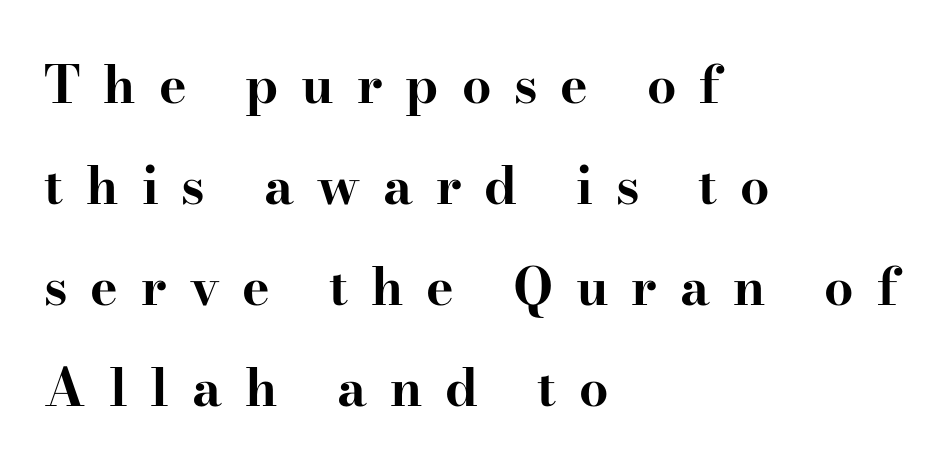
{"serif": "yes", "italic": "no", "bold": "yes", "weight": "bold", "width": "wide", "stroke_contrast": "high", "x_height": "small", "monospaced": "no", "underline": "no", "align": "left", "line_spacing": "loose", "line_spacing_ratio": 1.94, "letter_spacing": "wide", "letter_spacing_em": 0.44, "glyph_px": 52}
